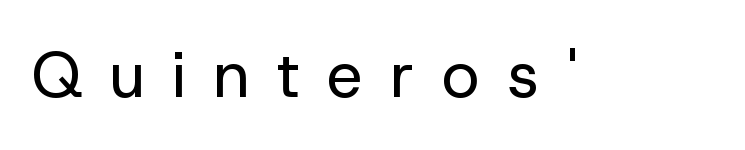
Serif or sans? Sans — the stroke terminals are bare. The strokes are not fattened; the text isn't bold. Loose tracking; the words dissolve into strings of separated letters. Words float on clear page, feet unadorned. Here the designer chose a conventional face with non-uniform glyph widths. Designer's note — italics off, roman on.
